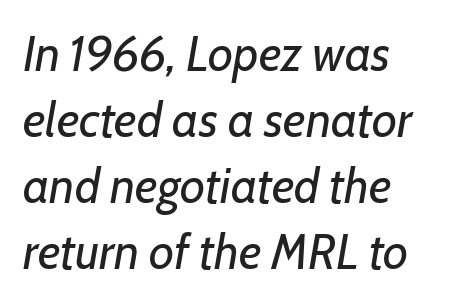
The letterforms sit at book weight or below. Only glyphs here, with clear space below each row. This block has exactly the height ordinary leading produces. Varying glyph widths throughout — classic text-font behaviour.
